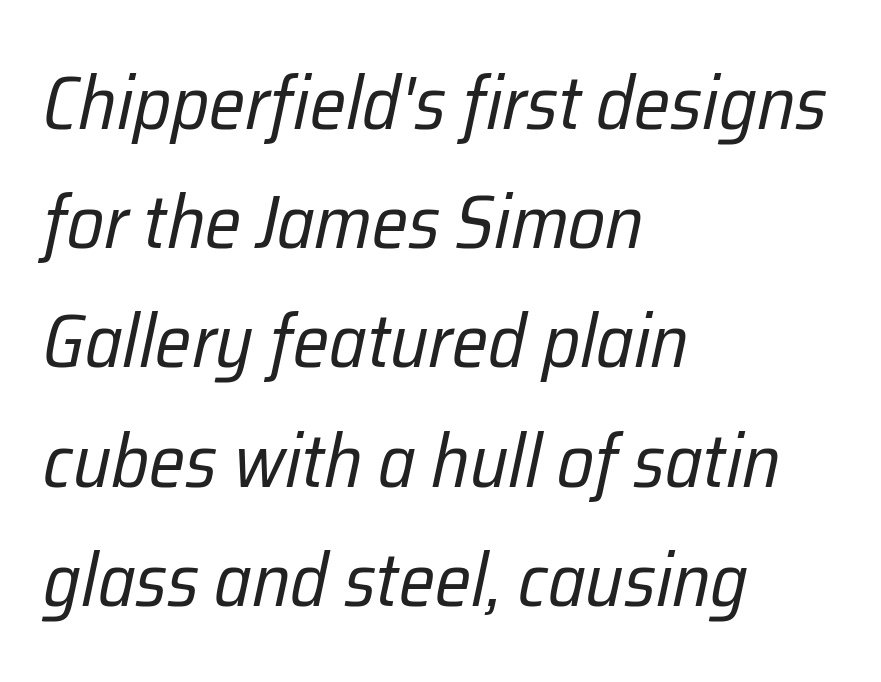
Q: Is the text bold? A: No.
Q: Is the text italic (slanted)? A: Yes, it leans right by about 12 degrees.
Q: Is the text underlined? A: No.
Q: How is the paragraph aligned? A: Left-aligned.
Q: Is the spacing between letters normal or unusually wide? A: Normal.
Q: Is the spacing between lines tight, normal or loose? A: Normal.
Q: Width (condensed, normal, or wide)? A: Condensed.
Q: Stroke contrast? A: Low.
Q: x-height? A: Medium.
Q: Monospaced? A: No.
